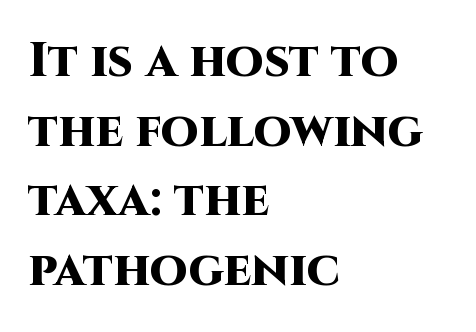
The image shows 49 px heavy sans-serif type, upright; set left-aligned, normal line spacing (1.42x), normal letter spacing, not underlined; high stroke contrast and a large x-height.
